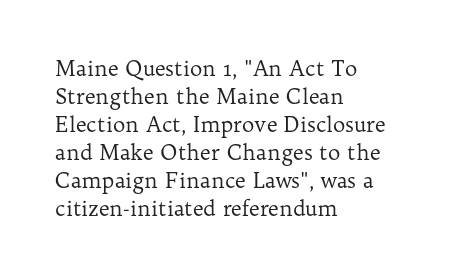
The image shows 21 px text type, upright; set left-aligned, normal line spacing (1.33x), normal letter spacing, not underlined.
